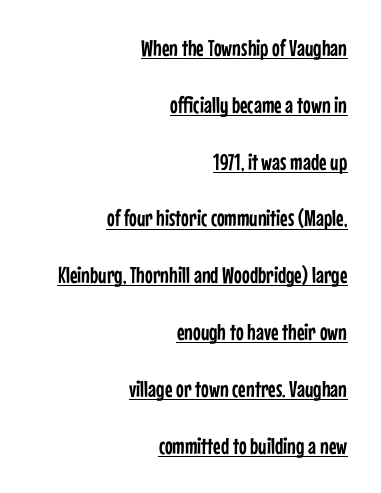
The letters sit at their default tracking, neither squeezed nor spread. Italic: no, the glyphs are upright roman. This sample carries an underscore along the baseline area. The passage shown stacks its lines with a broad gap.
